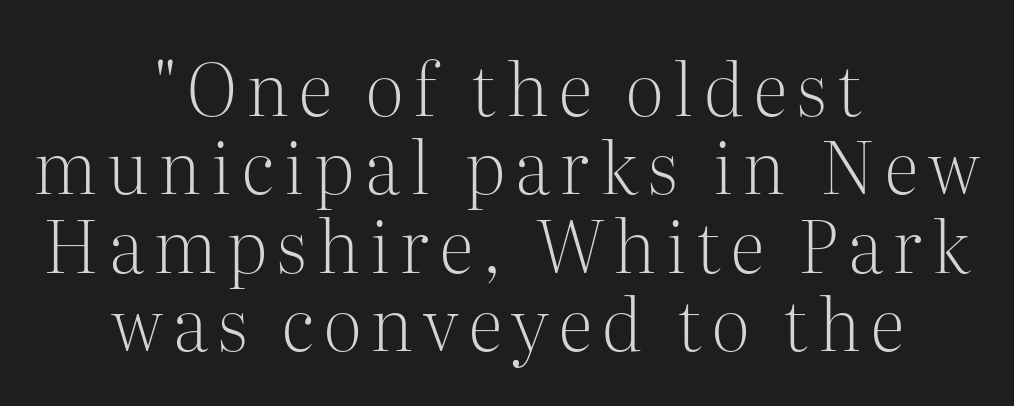
Posture: vertical. Note: serifs present on the glyphs. Stroke thickness stays within the range of a standard reading face or lighter. Leftover space on each line is divided equally before and after the words. Each new line begins almost immediately beneath the previous one. Character widths vary here, with narrow letters taking less room than wide ones.
